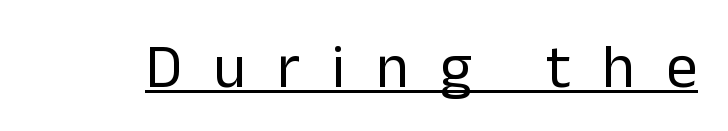
A typesetter would call this proportional, since set widths differ per character. Stems here are at most as thick as an everyday book face. Does the lettering tilt? It doesn't — this is upright. The horizontal fit of the characters is loose and conspicuously gappy. A typesetter would label this face a sans. The face used here appears with an underline applied.
